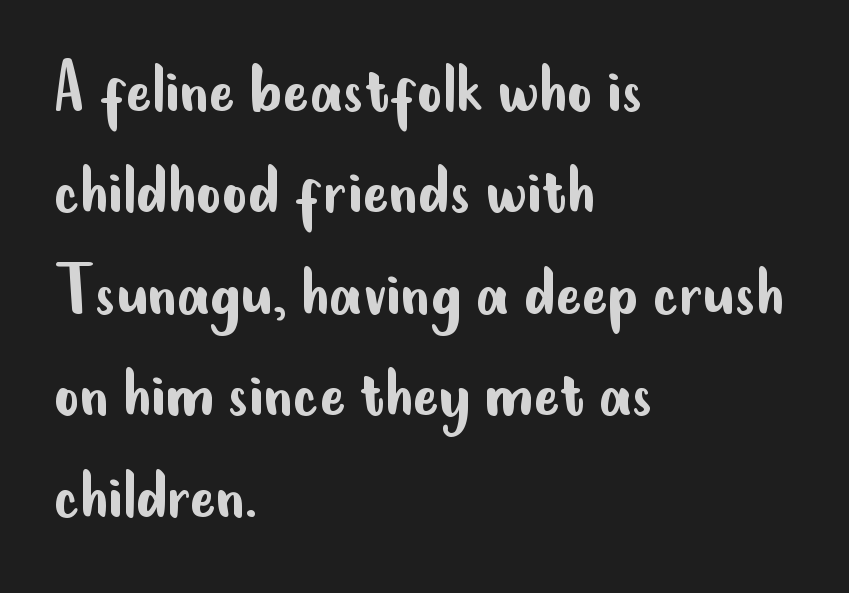
The image shows 78 px regular-weight, condensed sans-serif type, upright; set left-aligned, normal line spacing (1.3x), normal letter spacing, not underlined; low stroke contrast and a small x-height.
